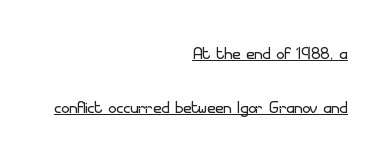
The image shows 22 px text type, upright; set right-aligned, loose line spacing (2.46x), normal letter spacing, underlined.
